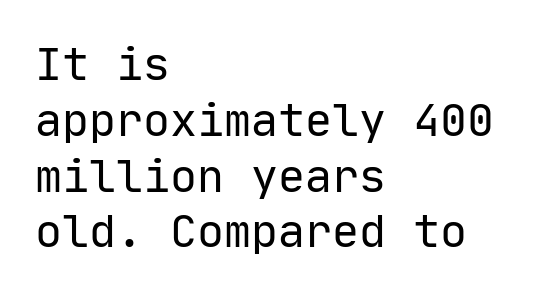
Q: Is the text bold? A: No.
Q: Is the text italic (slanted)? A: No, it is upright.
Q: Is the typeface a serif or a sans-serif typeface? A: Sans-serif.
Q: Is the text underlined? A: No.
Q: How is the paragraph aligned? A: Left-aligned.
Q: Is the spacing between letters normal or unusually wide? A: Normal.
Q: Width (condensed, normal, or wide)? A: Normal.
Q: Stroke contrast? A: Low.
Q: x-height? A: Medium.
Q: Monospaced? A: Yes.
